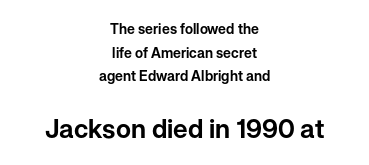
The leading is moderate, giving the passage an even texture. Nothing unusual about the tracking: characters are spaced as the font intends. The lines are quadded center. Which of the two is more prominent by size? The second, at the bottom. Vertical strokes here are truly vertical.
